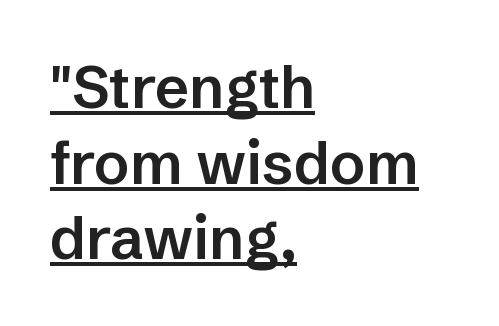
Q: Is the text bold? A: Semi-bold.
Q: Is the text italic (slanted)? A: No, it is upright.
Q: Is the typeface a serif or a sans-serif typeface? A: Sans-serif.
Q: Is the text underlined? A: Yes.
Q: How is the paragraph aligned? A: Left-aligned.
Q: Is the spacing between letters normal or unusually wide? A: Normal.
Q: Is the spacing between lines tight, normal or loose? A: Normal.
Q: Width (condensed, normal, or wide)? A: Normal.
Q: Stroke contrast? A: Low.
Q: x-height? A: Medium.
Q: Monospaced? A: No.
